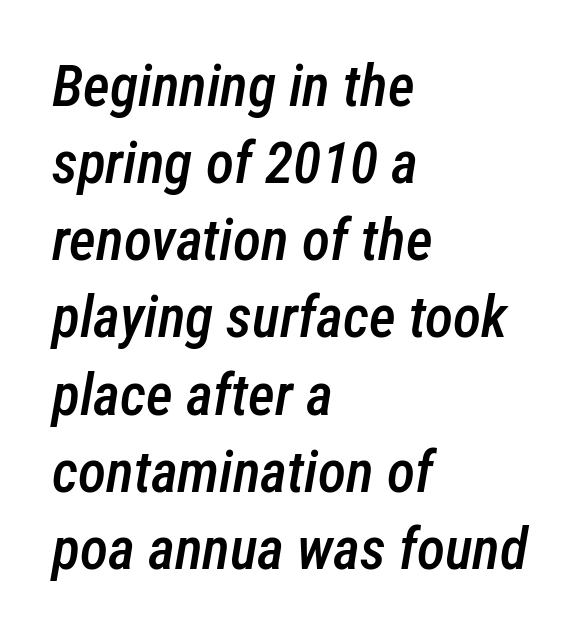
Is the letter spacing exaggerated? No — it looks like the ordinary default. Reading down the block, your eye returns to a fixed left position each line. The gap between lines stays unmarked. Proportional: the letters do not fall into vertical columns. Students, observe: this is what conventionally led text looks like. A somewhat darkened texture: the type is semibold rather than bold.
